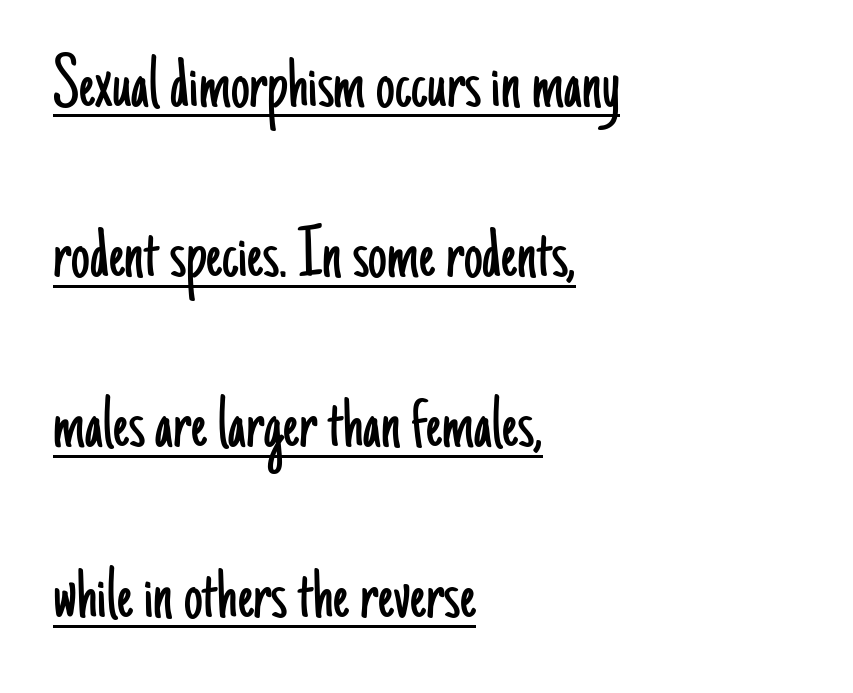
{"serif": "no", "italic": "no", "bold": "no", "weight": "light", "width": "condensed", "stroke_contrast": "low", "x_height": "small", "monospaced": "no", "underline": "yes", "align": "left", "line_spacing": "loose", "line_spacing_ratio": 2.27, "letter_spacing": "normal", "letter_spacing_em": 0.0, "glyph_px": 75}
